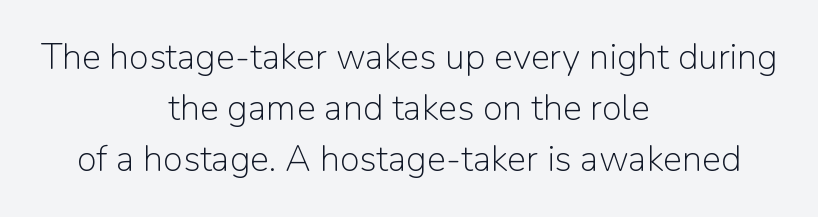
The image shows 36 px light sans-serif type, upright; set centered, normal line spacing (1.42x), normal letter spacing, not underlined; low stroke contrast and a medium x-height.
